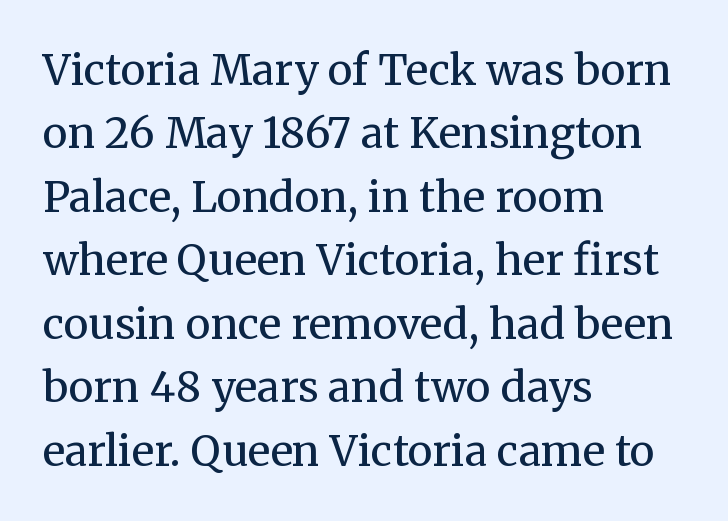
{"serif": "yes", "italic": "no", "bold": "no", "weight": "regular", "width": "normal", "stroke_contrast": "medium", "x_height": "medium", "monospaced": "no", "underline": "no", "align": "left", "line_spacing": "normal", "line_spacing_ratio": 1.51, "letter_spacing": "normal", "letter_spacing_em": 0.0, "glyph_px": 42}
